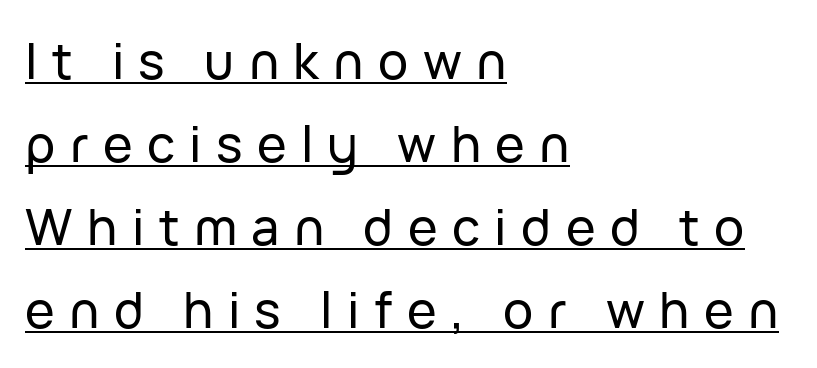
Q: Is the text italic (slanted)? A: No, it is upright.
Q: Is the typeface a serif or a sans-serif typeface? A: Sans-serif.
Q: Is the text underlined? A: Yes.
Q: How is the paragraph aligned? A: Left-aligned.
Q: Is the spacing between letters normal or unusually wide? A: Unusually wide.
Q: Is the spacing between lines tight, normal or loose? A: Normal.
Q: Width (condensed, normal, or wide)? A: Normal.
Q: Stroke contrast? A: Low.
Q: x-height? A: Medium.
Q: Monospaced? A: No.
